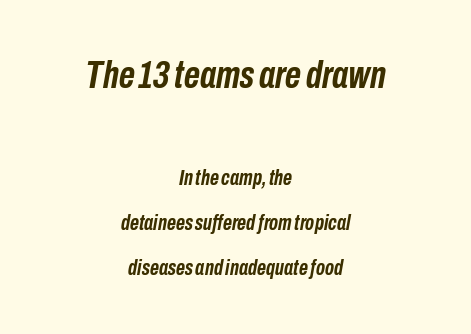
The image shows 39 px semibold, condensed type, italic (leaning right); set centered, loose line spacing (2.06x), normal letter spacing, not underlined; the first (top) block is 1.77x larger; low stroke contrast and a medium x-height.
